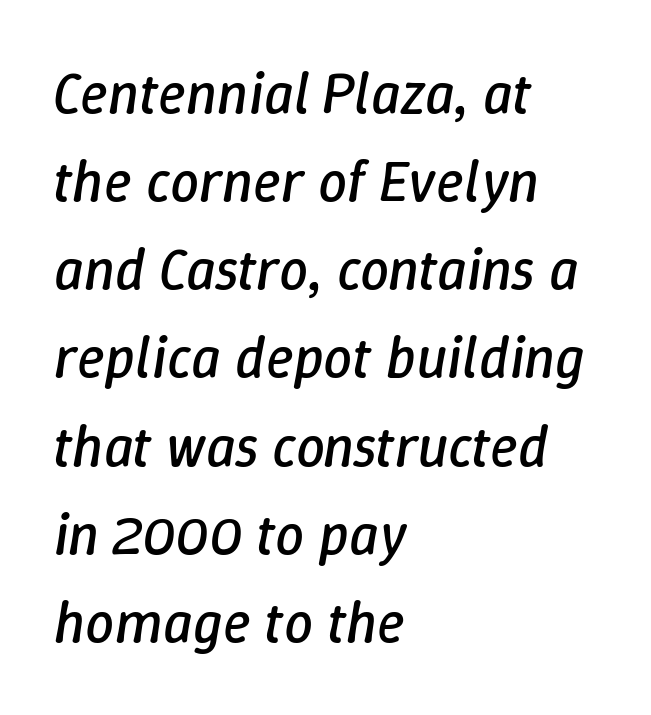
The image shows 58 px regular-weight type, italic (leaning right); set left-aligned, normal line spacing (1.52x), normal letter spacing, not underlined; low stroke contrast and a medium x-height.
